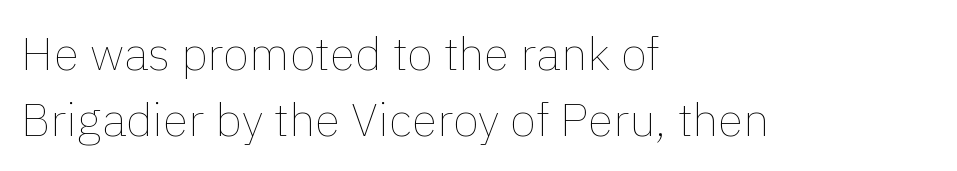
Q: Is the text bold? A: No.
Q: Is the text italic (slanted)? A: No, it is upright.
Q: Is the text underlined? A: No.
Q: How is the paragraph aligned? A: Left-aligned.
Q: Is the spacing between letters normal or unusually wide? A: Normal.
Q: Is the spacing between lines tight, normal or loose? A: Normal.
Q: Width (condensed, normal, or wide)? A: Normal.
Q: x-height? A: Medium.
Q: Monospaced? A: No.
